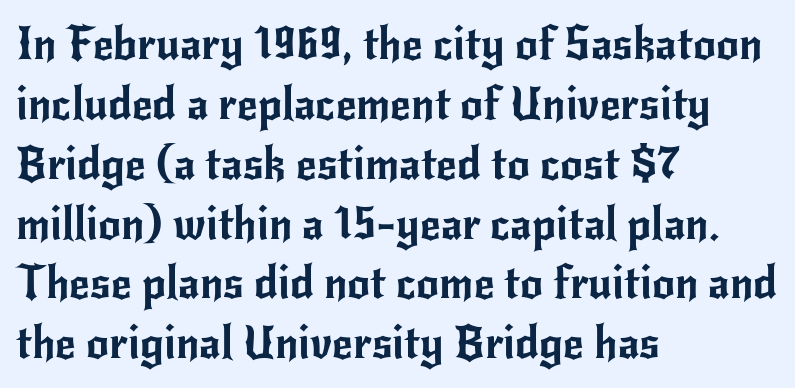
Q: Is the text italic (slanted)? A: No, it is upright.
Q: Is the typeface a serif or a sans-serif typeface? A: Sans-serif.
Q: Is the text underlined? A: No.
Q: How is the paragraph aligned? A: Left-aligned.
Q: Is the spacing between letters normal or unusually wide? A: Normal.
Q: Is the spacing between lines tight, normal or loose? A: Normal.
Q: Width (condensed, normal, or wide)? A: Normal.
Q: Stroke contrast? A: Low.
Q: x-height? A: Small.
Q: Monospaced? A: No.
